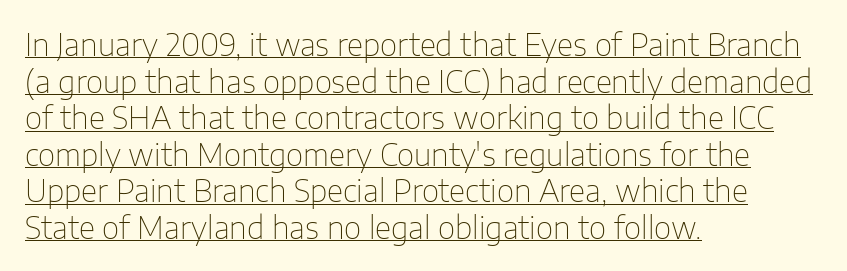
{"serif": "no", "italic": "no", "bold": "no", "weight": "thin", "width": "normal", "stroke_contrast": "low", "x_height": "medium", "monospaced": "no", "underline": "yes", "align": "left", "line_spacing_ratio": 1.22, "letter_spacing": "normal", "letter_spacing_em": 0.0, "glyph_px": 30}
